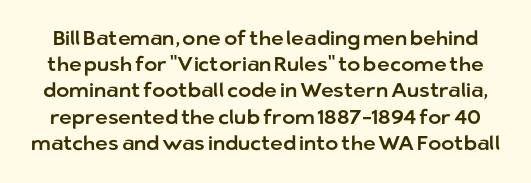
Notice how descenders clear the ascenders below comfortably — that's standard leading. The glyphs are unaccompanied by any horizontal stroke below them. Observe the ordinary spacing: letters are neighbours, not strangers. Italic: no, the glyphs are upright roman.
